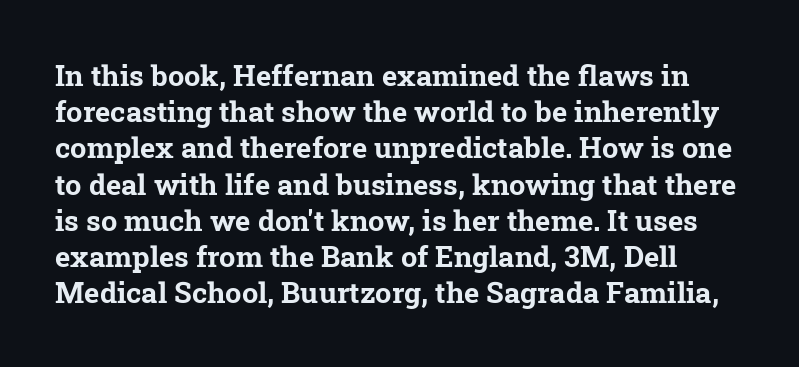
The image shows 29 px bold serif type; set normal line spacing (1.25x), normal letter spacing, not underlined; low stroke contrast and a medium x-height.
